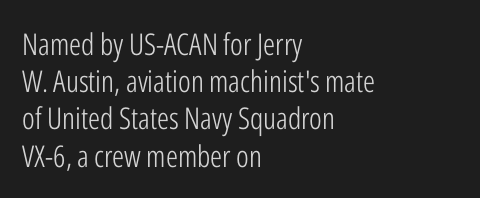
The image shows 30 px light, condensed sans-serif type, upright; set left-aligned, line spacing 1.24x, normal letter spacing, not underlined; low stroke contrast and a medium x-height.
